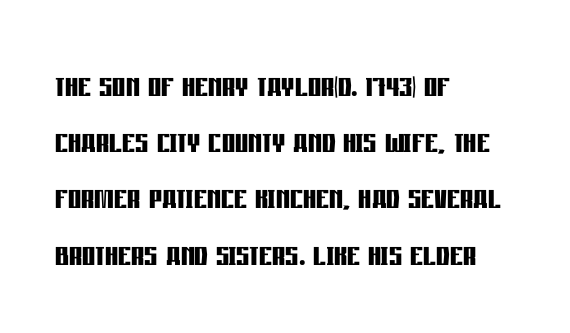
Is the letter spacing exaggerated? No — it looks like the ordinary default. Look at the stroke-to-counter ratio: heavy, a bold. Just letters on the line, the space beneath them empty. A typesetter would call this proportional, since set widths differ per character. In CSS terms this would be text-align: left. The rendering shows plain stroke endings on the letterforms — a sans-serif design.
